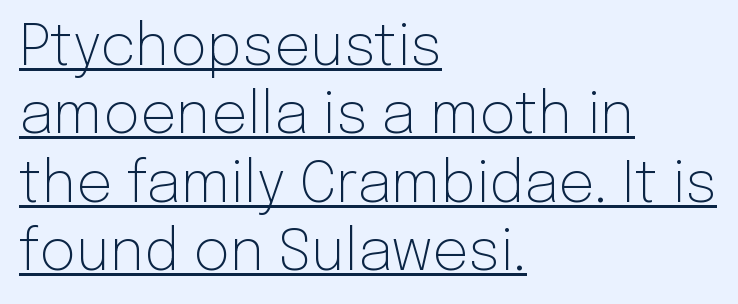
{"serif": "no", "italic": "no", "bold": "no", "weight": "light", "width": "normal", "stroke_contrast": "low", "x_height": "medium", "monospaced": "no", "underline": "yes", "align": "left", "line_spacing_ratio": 1.2, "letter_spacing": "normal", "letter_spacing_em": 0.0, "glyph_px": 57}
